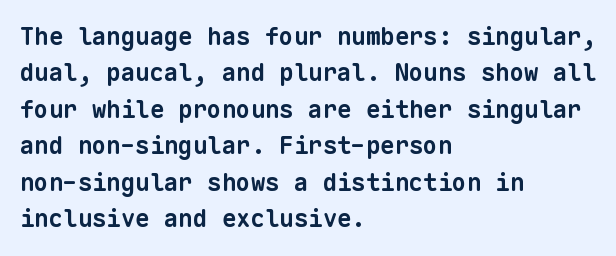
{"bold": "yes", "underline": "no", "align": "left", "line_spacing": "normal", "line_spacing_ratio": 1.52, "letter_spacing": "normal", "letter_spacing_em": 0.0, "glyph_px": 24}
